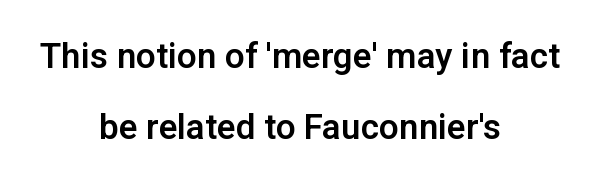
Quick note: not italic, upright. No feet cap the strokes, marking this as sans-serif type. What stands out about the letter spacing? Nothing — it is the standard amount. Varying glyph widths throughout — classic text-font behaviour.
